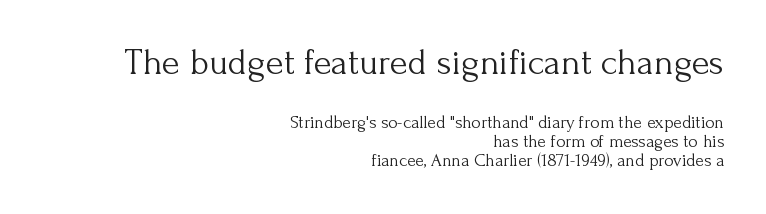
Upright lettering throughout. You can tell from the footed stems that serif type was used. No heavy texture on the line: the type isn't bold. Here the glyphs are tracked normally, forming tight word shapes. Which chunk is bigger? The first one — the top block dwarfs the bottom. Each letter keeps its own natural width here, so spacing adapts to shape.
